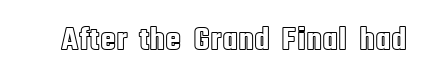
{"italic": "no", "width": "condensed", "x_height": "large", "monospaced": "no", "underline": "no", "letter_spacing": "normal", "letter_spacing_em": 0.0, "glyph_px": 33}
